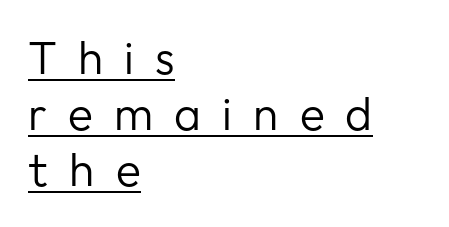
The image shows 46 px regular-weight sans-serif type, upright; set left-aligned, line spacing 1.22x, unusually wide letter spacing (+0.46 em), underlined; low stroke contrast and a medium x-height.
